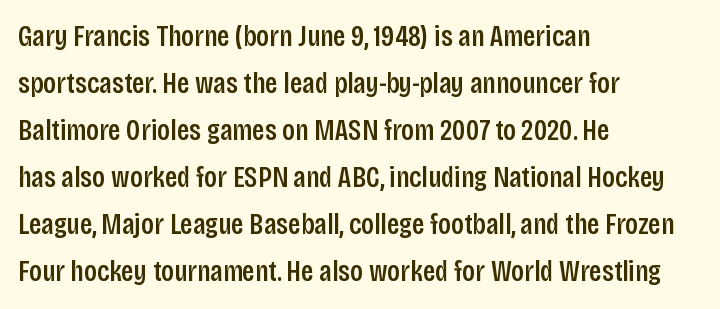
The rendering anchors every line to the left-hand side. The font family rendered here belongs to the sans-serif group. Honestly, the letter spacing is just normal — you wouldn't notice it. The rendering uses natural spacing where letterforms have individual widths. Posture: upright roman. This block has exactly the height ordinary leading produces.
